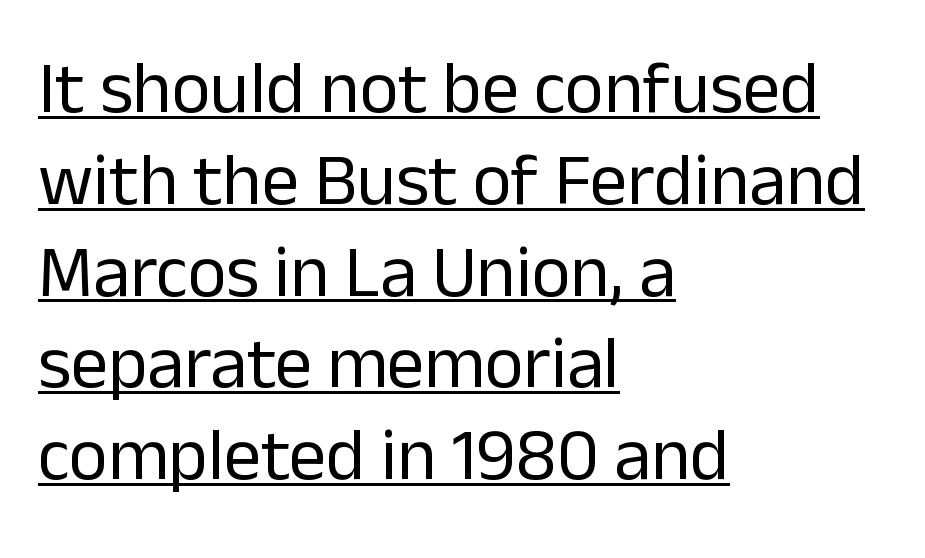
Q: Is the text bold? A: No.
Q: Is the text italic (slanted)? A: No, it is upright.
Q: Is the typeface a serif or a sans-serif typeface? A: Sans-serif.
Q: Is the text underlined? A: Yes.
Q: How is the paragraph aligned? A: Left-aligned.
Q: Is the spacing between letters normal or unusually wide? A: Normal.
Q: Width (condensed, normal, or wide)? A: Normal.
Q: Stroke contrast? A: Low.
Q: x-height? A: Medium.
Q: Monospaced? A: No.
